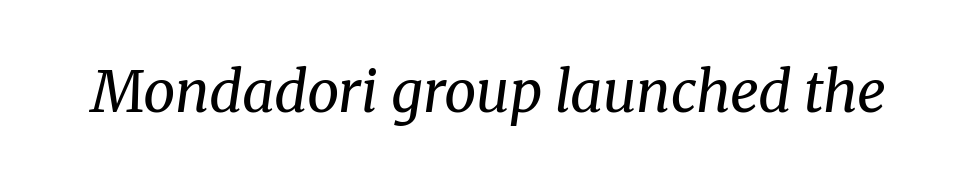
The image shows 57 px regular-weight serif type, italic (leaning right); set normal letter spacing, not underlined; medium stroke contrast and a medium x-height.
